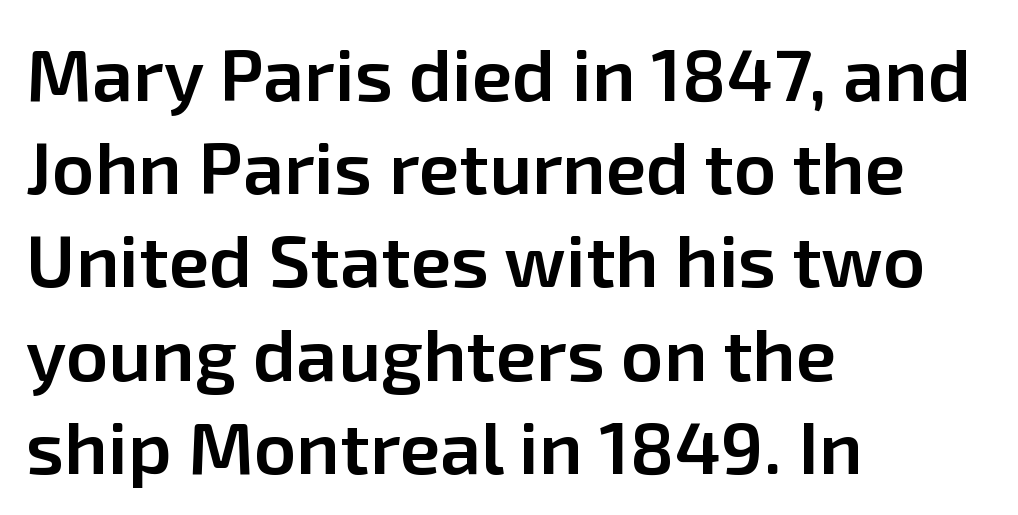
Q: Is the text bold? A: Semi-bold.
Q: Is the text italic (slanted)? A: No, it is upright.
Q: Is the typeface a serif or a sans-serif typeface? A: Sans-serif.
Q: Is the text underlined? A: No.
Q: How is the paragraph aligned? A: Left-aligned.
Q: Is the spacing between letters normal or unusually wide? A: Normal.
Q: Is the spacing between lines tight, normal or loose? A: Normal.
Q: Width (condensed, normal, or wide)? A: Normal.
Q: Stroke contrast? A: Low.
Q: x-height? A: Medium.
Q: Monospaced? A: No.
